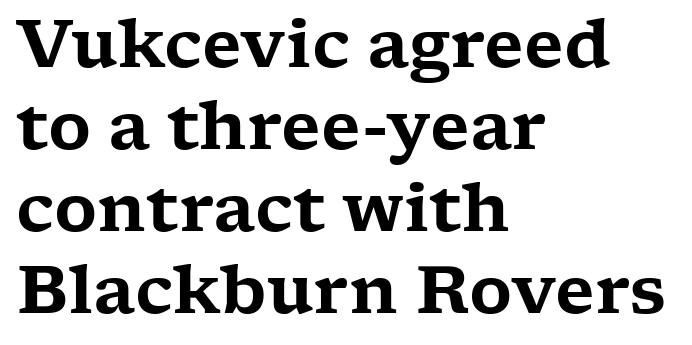
Each letter's strokes conclude with small projecting serifs. Posture: vertical. Standard letterfit; no display-style spreading of the glyphs. Each letter keeps its own natural width here, so spacing adapts to shape. Anything drawn beneath the words? Only blank space. All the whitespace from short lines collects on the right.
